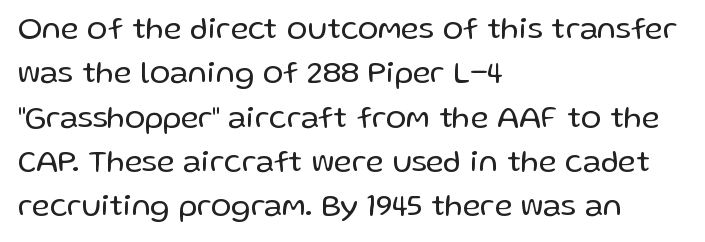
This rendering employs a face without finishing strokes, i.e., a sans-serif. The foot of each line stays bare and open. Each letter keeps its own natural width here, so spacing adapts to shape. Students, note that the glyphs here touch the page at normal intervals. The weight tops out at a normal text grade. Leading matches the norm, producing a regular column.
